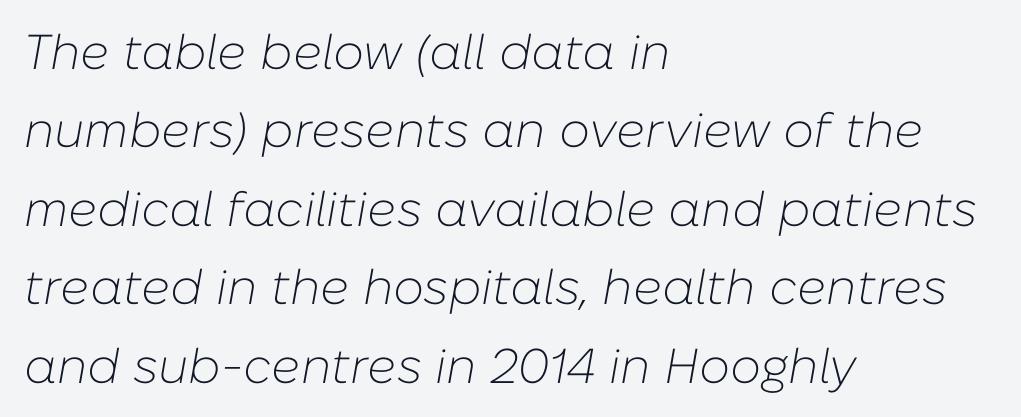
{"italic": "yes", "lean": "right", "slant_degrees": 10, "bold": "no", "weight": "light", "width": "normal", "stroke_contrast": "low", "x_height": "medium", "monospaced": "no", "underline": "no", "align": "left", "line_spacing": "normal", "line_spacing_ratio": 1.6, "letter_spacing": "normal", "letter_spacing_em": 0.0, "glyph_px": 49}
